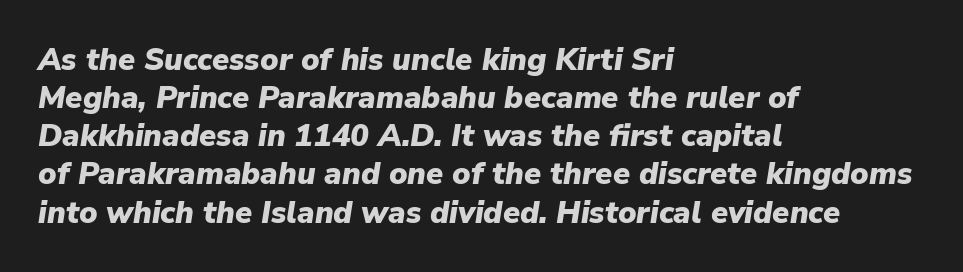
Spacing verdict: proportional, widths tailored to each character. Notice how the passage keeps a crisp vertical edge on the left only. Observe the lean: these are italic letterforms. Heavy, bold letterforms.
